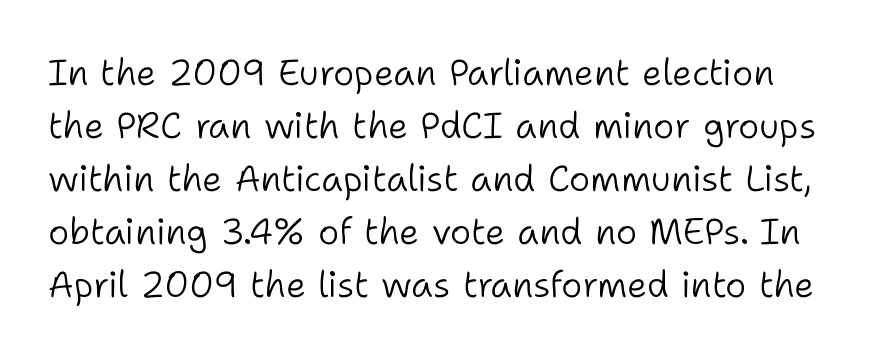
{"serif": "no", "italic": "no", "bold": "no", "weight": "light", "width": "normal", "stroke_contrast": "low", "x_height": "medium", "monospaced": "no", "underline": "no", "line_spacing": "normal", "line_spacing_ratio": 1.47, "letter_spacing": "normal", "letter_spacing_em": 0.0, "glyph_px": 36}
